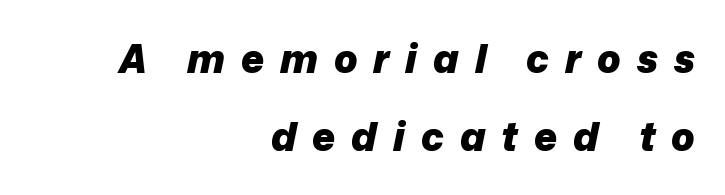
Q: Is the text bold? A: Yes.
Q: Is the text italic (slanted)? A: Yes, it leans right by about 12 degrees.
Q: Is the text underlined? A: No.
Q: How is the paragraph aligned? A: Right-aligned.
Q: Is the spacing between letters normal or unusually wide? A: Unusually wide.
Q: Is the spacing between lines tight, normal or loose? A: Loose.
Q: Width (condensed, normal, or wide)? A: Normal.
Q: Stroke contrast? A: Low.
Q: x-height? A: Medium.
Q: Monospaced? A: No.
